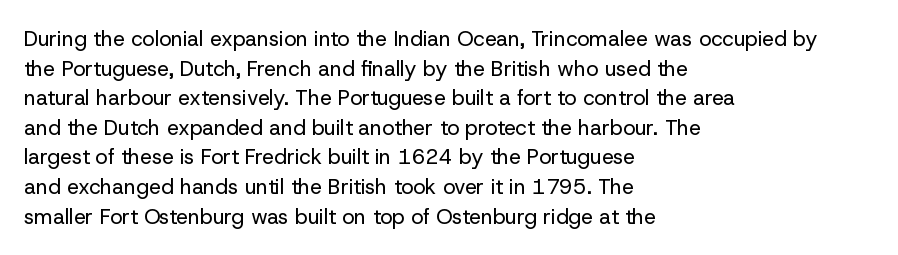
Q: Is the text bold? A: No.
Q: Is the text italic (slanted)? A: No, it is upright.
Q: Is the text underlined? A: No.
Q: How is the paragraph aligned? A: Left-aligned.
Q: Is the spacing between letters normal or unusually wide? A: Normal.
Q: Is the spacing between lines tight, normal or loose? A: Normal.
